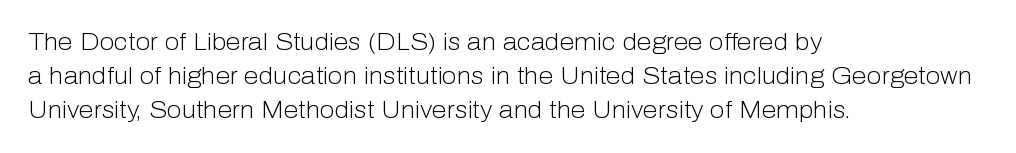
Just letters on the line, the space beneath them empty. The lines sit at an ordinary, default distance from one another. Reading down the block, your eye returns to a fixed left position each line. Think standard paragraph weight, or any step lighter than that.
